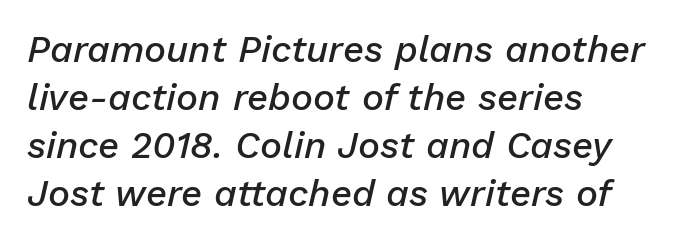
The image shows 37 px semibold type, italic (leaning right); set left-aligned, normal line spacing (1.3x), normal letter spacing, not underlined; low stroke contrast and a medium x-height.
